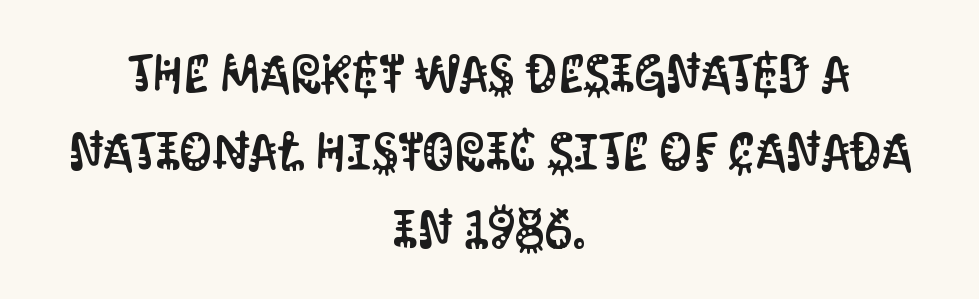
{"serif": "no", "italic": "no", "width": "condensed", "stroke_contrast": "medium", "x_height": "large", "monospaced": "no", "underline": "no", "align": "center", "line_spacing": "normal", "line_spacing_ratio": 1.5, "letter_spacing": "normal", "letter_spacing_em": 0.0, "glyph_px": 52}
